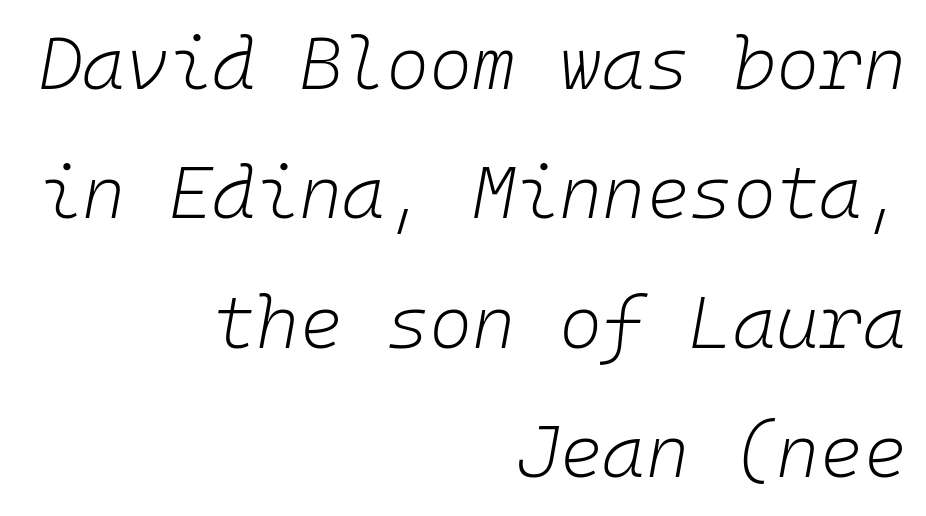
Compared with a flush-left layout, this one pins lines to the opposite, right side. These lines are rendered in a fixed-pitch font. In terms of letterspacing, this is plain default setting. Underline: absent. Is the type slanted? Yes — the strokes lean at a clear angle.
